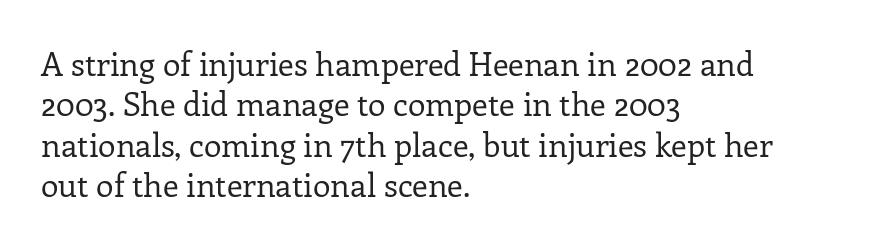
Q: Is the text bold? A: No.
Q: Is the text italic (slanted)? A: No, it is upright.
Q: Is the typeface a serif or a sans-serif typeface? A: Serif.
Q: Is the text underlined? A: No.
Q: How is the paragraph aligned? A: Left-aligned.
Q: Is the spacing between letters normal or unusually wide? A: Normal.
Q: Is the spacing between lines tight, normal or loose? A: Normal.
Q: Width (condensed, normal, or wide)? A: Normal.
Q: Stroke contrast? A: Low.
Q: x-height? A: Medium.
Q: Monospaced? A: No.
